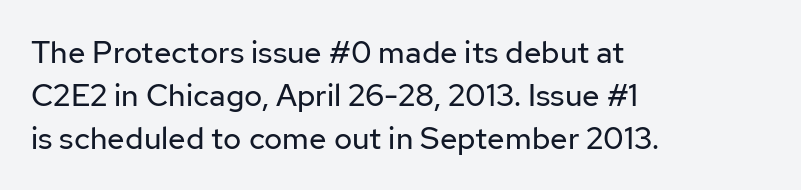
The image shows 31 px regular-weight sans-serif type, upright; set left-aligned, normal line spacing (1.38x), normal letter spacing, not underlined; low stroke contrast and a medium x-height.
